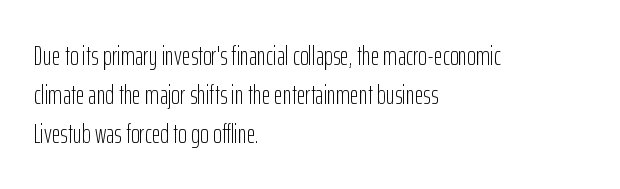
{"italic": "no", "bold": "no", "underline": "no", "align": "left", "line_spacing": "normal", "line_spacing_ratio": 1.44, "letter_spacing": "normal", "letter_spacing_em": 0.0, "glyph_px": 27}
